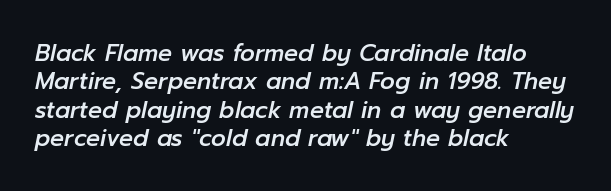
Check the space under the baseline: it is left empty. In terms of letterspacing, this is plain default setting. The axis of the letterforms is tilted away from vertical. Horizontal alignment here is leftward, the default for most running prose.
